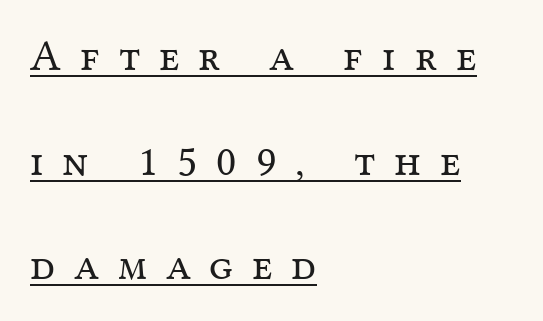
Q: Is the text bold? A: No.
Q: Is the text italic (slanted)? A: No, it is upright.
Q: Is the typeface a serif or a sans-serif typeface? A: Serif.
Q: Is the text underlined? A: Yes.
Q: How is the paragraph aligned? A: Left-aligned.
Q: Is the spacing between letters normal or unusually wide? A: Unusually wide.
Q: Is the spacing between lines tight, normal or loose? A: Loose.
Q: Width (condensed, normal, or wide)? A: Normal.
Q: Stroke contrast? A: Medium.
Q: x-height? A: Medium.
Q: Monospaced? A: No.
